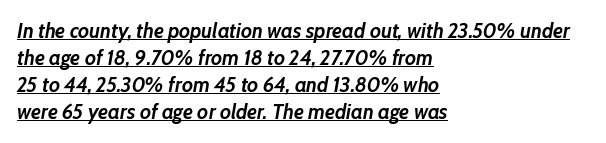
Caption: lettering with a line underneath. In terms of leading, this rendering sits right in the middle. These lines keep a tight, regular rhythm from letter to letter. You'd pick this weight for a headline — it's a proper bold. Horizontally, the lines are justified to the leading edge only. The axis of the letterforms is tilted away from vertical.
